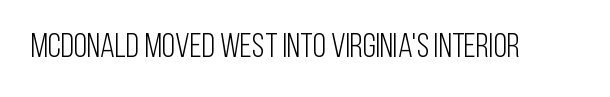
Regarding serifs, this sample does without them. Quick note: underline off. Looks like regular typesetting: each glyph gets only the width it needs. The horizontal fit of the characters is conventional and even. Characters remain perfectly vertical along every line. Counters stay open thanks to moderate or lighter strokes.
